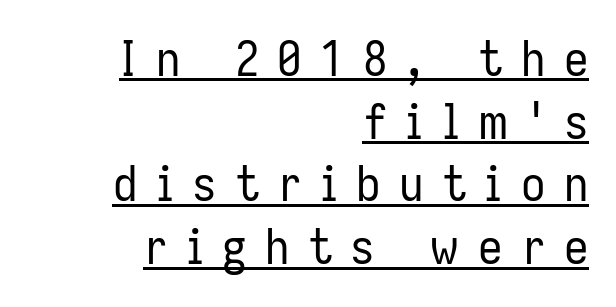
Q: Is the text bold? A: No.
Q: Is the text italic (slanted)? A: No, it is upright.
Q: Is the typeface a serif or a sans-serif typeface? A: Sans-serif.
Q: Is the text underlined? A: Yes.
Q: How is the paragraph aligned? A: Right-aligned.
Q: Is the spacing between letters normal or unusually wide? A: Unusually wide.
Q: Is the spacing between lines tight, normal or loose? A: Normal.
Q: Width (condensed, normal, or wide)? A: Condensed.
Q: Stroke contrast? A: Low.
Q: x-height? A: Medium.
Q: Monospaced? A: No.
